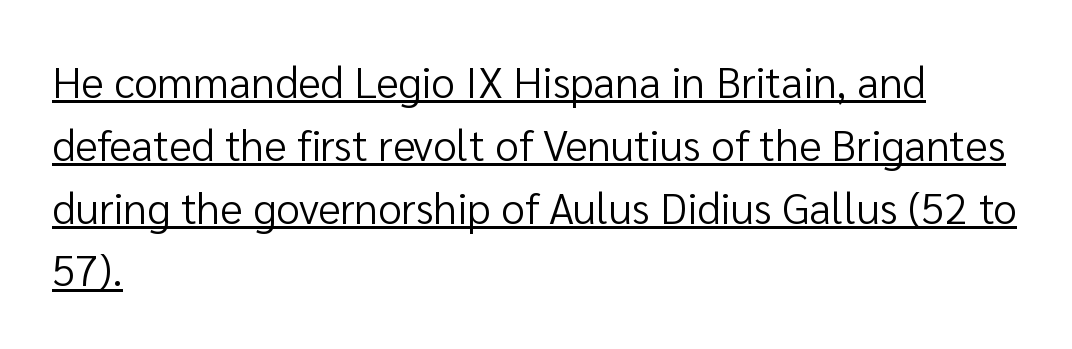
In terms of posture, this sample is upright. Regarding leading, the lines here are spaced in the standard way. Horizontally, the lines are justified to the leading edge only. The typeface has the unassuming heft of standard copy or less. This sample has the flowing, uneven cadence of proportional lettering.
